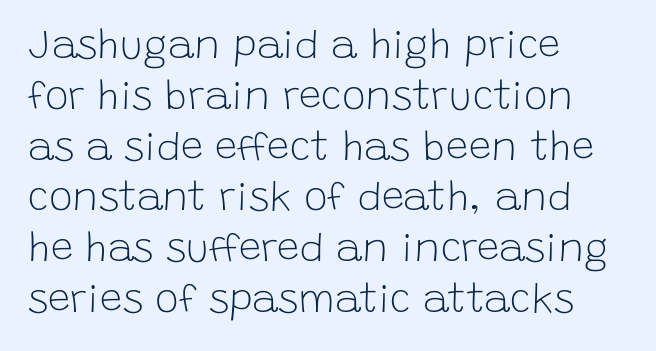
The image shows 40 px light sans-serif type, upright; set left-aligned, normal line spacing (1.27x), normal letter spacing, not underlined; low stroke contrast and a large x-height.
